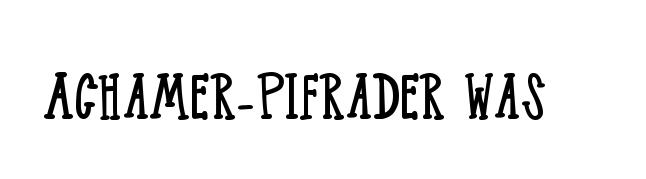
No letter is thick-stroked: the sample isn't bold. The type is set solid horizontally, with unmodified tracking. Decoration check: the copy has no underline. Each letter keeps its own natural width here, so spacing adapts to shape. Tall strokes in this sample are plumb rather than angled. The face used here is seriffed, in the tradition of book romans.
